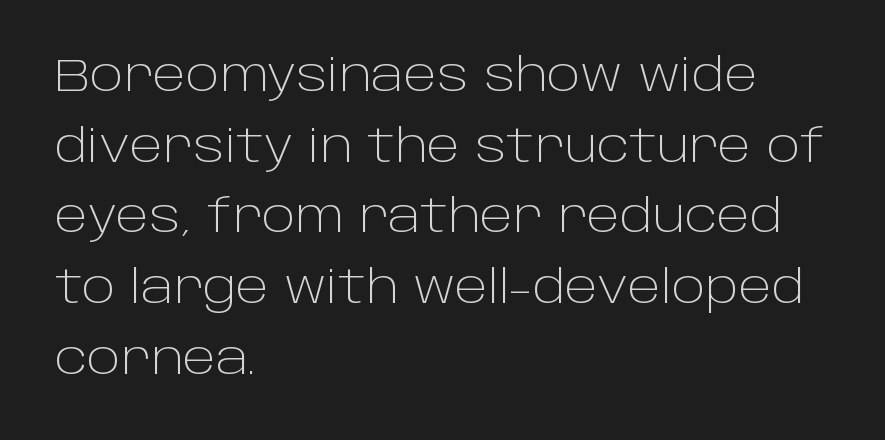
Spacing between characters is what you'd get straight out of the box. Glance below the letters and you will spot only blank space. Heaviness? Minimal to ordinary, like unemphasized prose. If you drew a line through each stem, it would be perfectly vertical.
